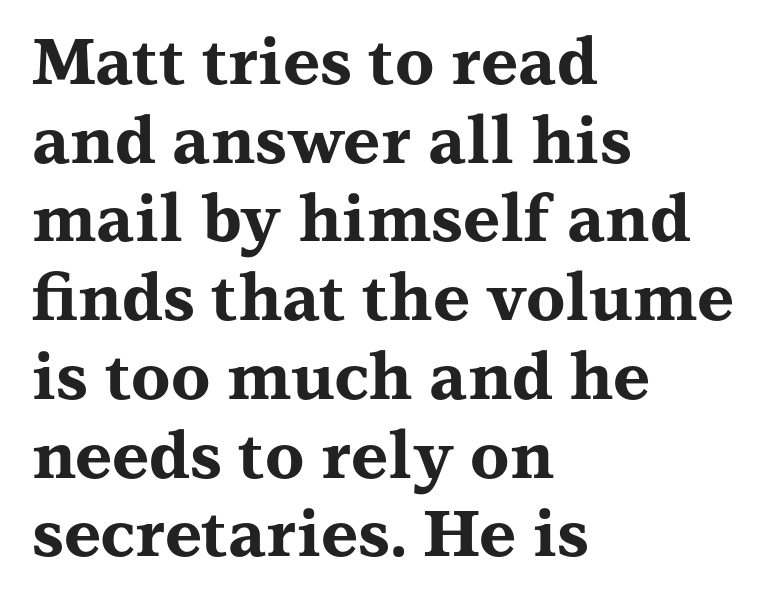
Notice how the stems are strictly vertical — no italics here. Emphasis by weight is at full strength: bold. The rendering uses natural spacing where letterforms have individual widths. These lines are composed in type with serifs. Look at the tracking — it's just the regular setting, nothing added.
